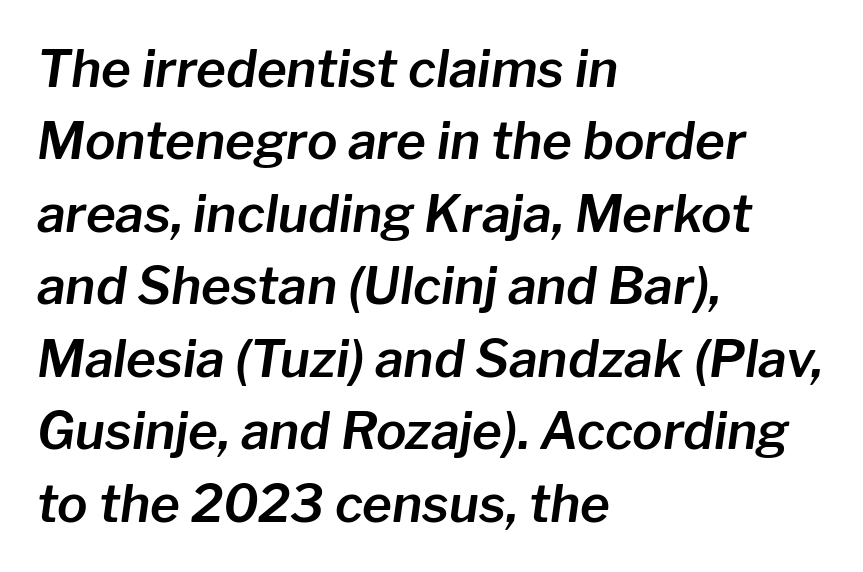
{"italic": "yes", "lean": "right", "slant_degrees": 8, "width": "normal", "stroke_contrast": "low", "x_height": "medium", "monospaced": "no", "underline": "no", "align": "left", "line_spacing": "normal", "line_spacing_ratio": 1.42, "letter_spacing": "normal", "letter_spacing_em": 0.0, "glyph_px": 51}
